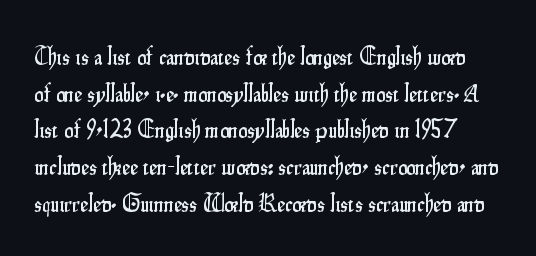
{"italic": "no", "underline": "no", "line_spacing": "normal", "line_spacing_ratio": 1.47, "letter_spacing": "normal", "letter_spacing_em": 0.0, "glyph_px": 25}
